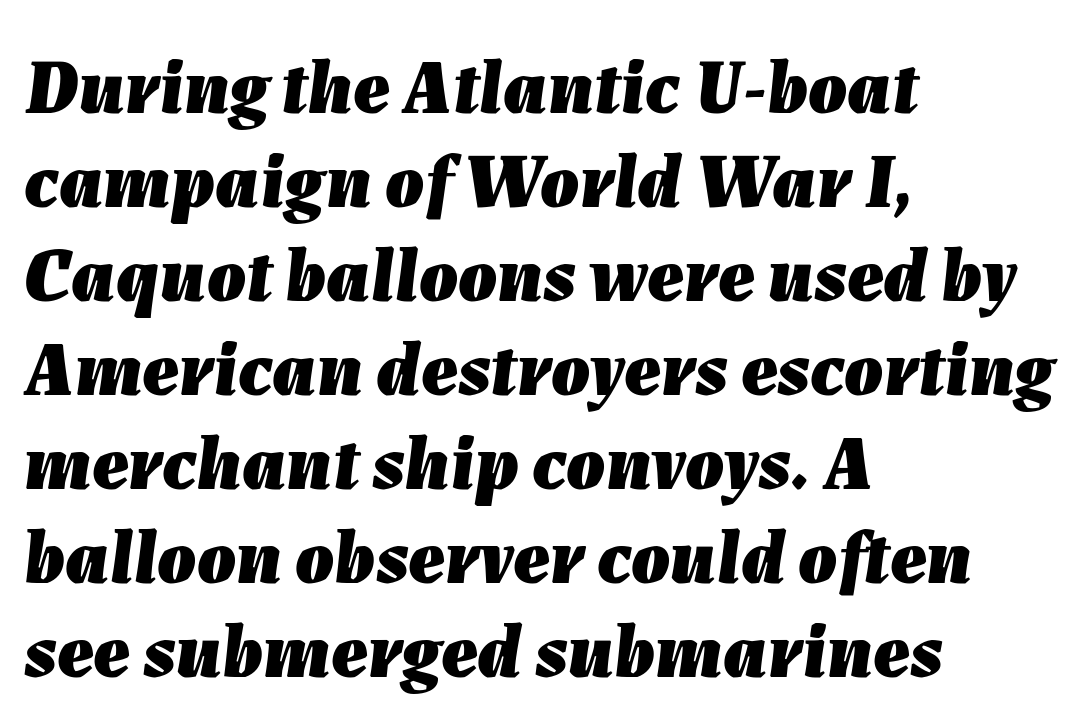
It's the slanting kind of type. These words are printed bold, with thick strokes throughout. Short note: letters normally spaced. The gap between lines stays unmarked.
